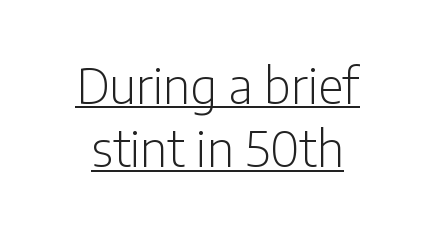
Counters stay open thanks to moderate or lighter strokes. This is roman type, the default non-slanted kind. Is there much room between lines? A standard amount, neither cramped nor airy. These lines are rendered in a variable-pitch font.
